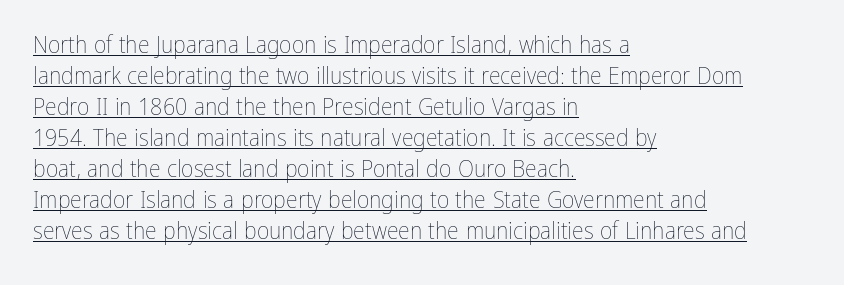
Left-aligned paragraph, ragged on the right. The letters stand straight up with perfectly vertical stems. A typesetter would call this leading conventional body-copy spacing. There is no visible air inserted between adjacent glyphs. Stems here are at most as thick as an everyday book face.
